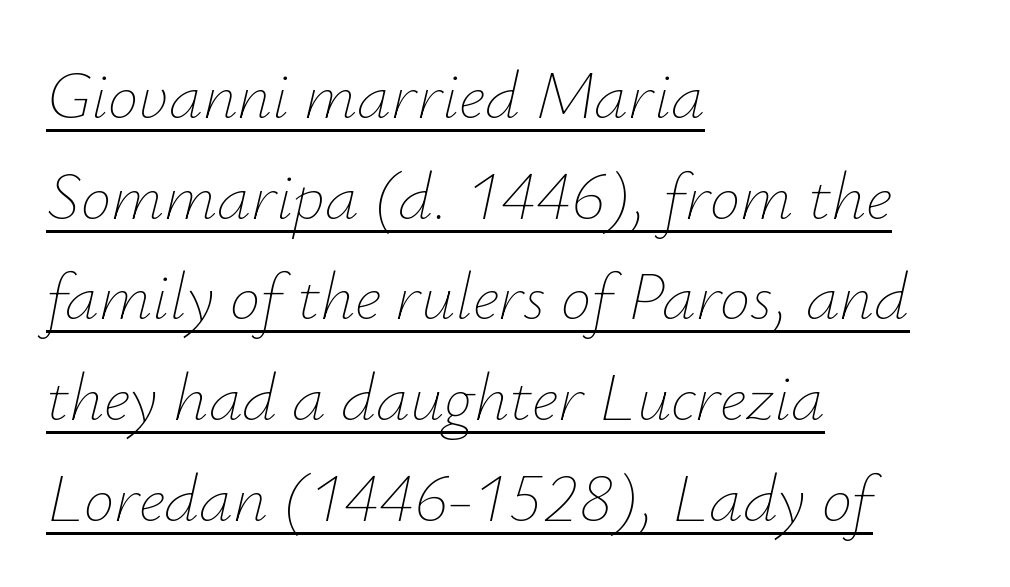
{"italic": "yes", "lean": "right", "slant_degrees": 12, "bold": "no", "weight": "thin", "width": "normal", "stroke_contrast": "low", "x_height": "small", "monospaced": "no", "underline": "yes", "align": "left", "line_spacing": "normal", "line_spacing_ratio": 1.48, "letter_spacing": "normal", "letter_spacing_em": 0.0, "glyph_px": 68}
